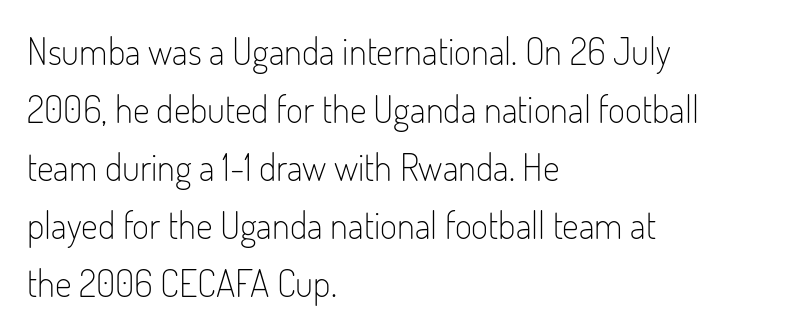
The image shows 37 px light, condensed sans-serif type, upright; set left-aligned, normal line spacing (1.57x), normal letter spacing, not underlined; low stroke contrast and a small x-height.
